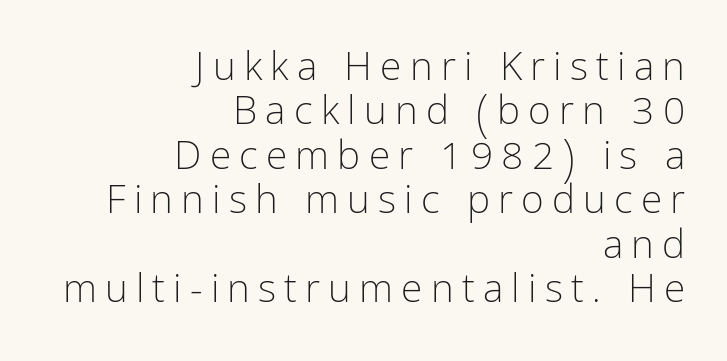
Q: Is the text bold? A: No.
Q: Is the text italic (slanted)? A: No, it is upright.
Q: Is the typeface a serif or a sans-serif typeface? A: Sans-serif.
Q: Is the text underlined? A: No.
Q: How is the paragraph aligned? A: Right-aligned.
Q: Is the spacing between letters normal or unusually wide? A: Unusually wide.
Q: Is the spacing between lines tight, normal or loose? A: Tight.
Q: Width (condensed, normal, or wide)? A: Condensed.
Q: Stroke contrast? A: Low.
Q: x-height? A: Medium.
Q: Monospaced? A: No.
